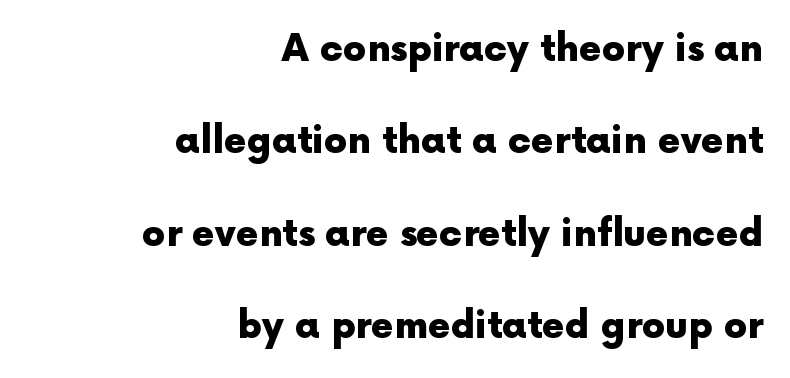
{"serif": "no", "italic": "no", "bold": "yes", "weight": "heavy", "width": "normal", "x_height": "medium", "monospaced": "no", "underline": "no", "align": "right", "line_spacing": "loose", "line_spacing_ratio": 2.5, "letter_spacing": "normal", "letter_spacing_em": 0.0, "glyph_px": 37}
